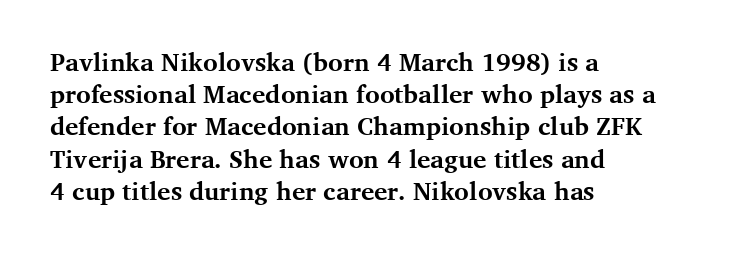
{"italic": "no", "bold": "yes", "underline": "no", "align": "left", "line_spacing": "normal", "line_spacing_ratio": 1.29, "letter_spacing": "normal", "letter_spacing_em": 0.0, "glyph_px": 25}
